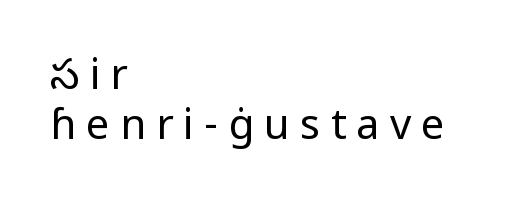
The image shows 42 px regular-weight sans-serif type, upright; set left-aligned, line spacing 1.18x, unusually wide letter spacing (+0.24 em), not underlined; low stroke contrast and a medium x-height.
